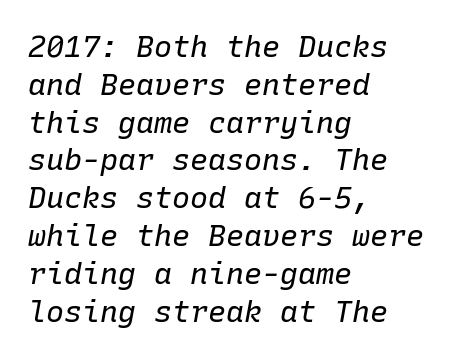
The image shows 30 px regular-weight type, italic (leaning right), monospaced; set left-aligned, normal line spacing (1.26x), normal letter spacing, not underlined; low stroke contrast and a medium x-height.
